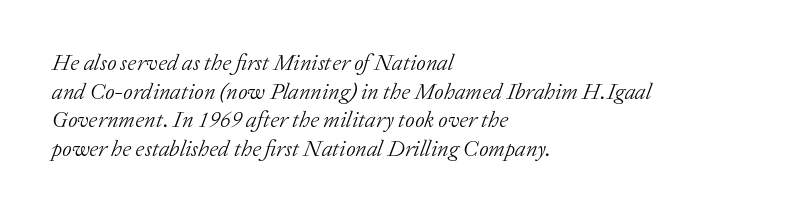
Between one letter and the next there's only the usual sliver of space. A typesetter would mark this as italic. This sample is left-justified, so line endings fall wherever the words run out. Descenders are the only things crossing below the line. Heft: none added — not bold.
